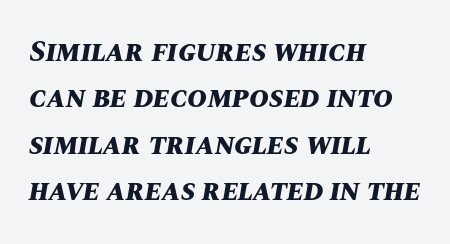
The image shows 30 px bold type, italic (leaning right); set left-aligned, normal line spacing (1.55x), normal letter spacing, not underlined; medium stroke contrast and a large x-height.
